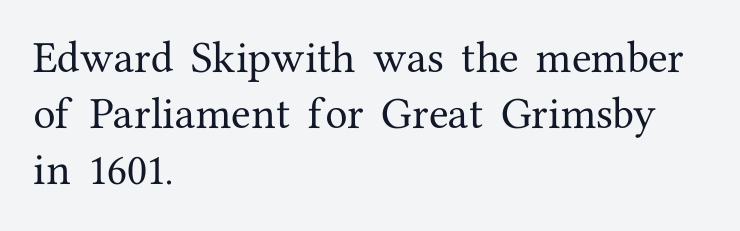
{"serif": "yes", "italic": "no", "width": "normal", "stroke_contrast": "medium", "x_height": "medium", "monospaced": "no", "underline": "no", "align": "left", "line_spacing": "normal", "line_spacing_ratio": 1.56, "letter_spacing": "normal", "letter_spacing_em": 0.0, "glyph_px": 36}
